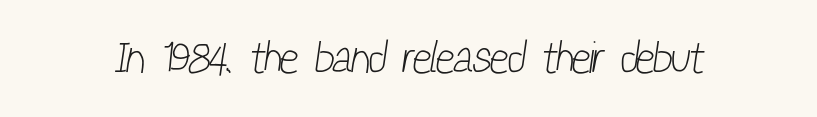
{"serif": "no", "bold": "no", "weight": "light", "width": "condensed", "stroke_contrast": "low", "x_height": "medium", "monospaced": "no", "underline": "no", "letter_spacing": "normal", "letter_spacing_em": 0.0, "glyph_px": 45}
